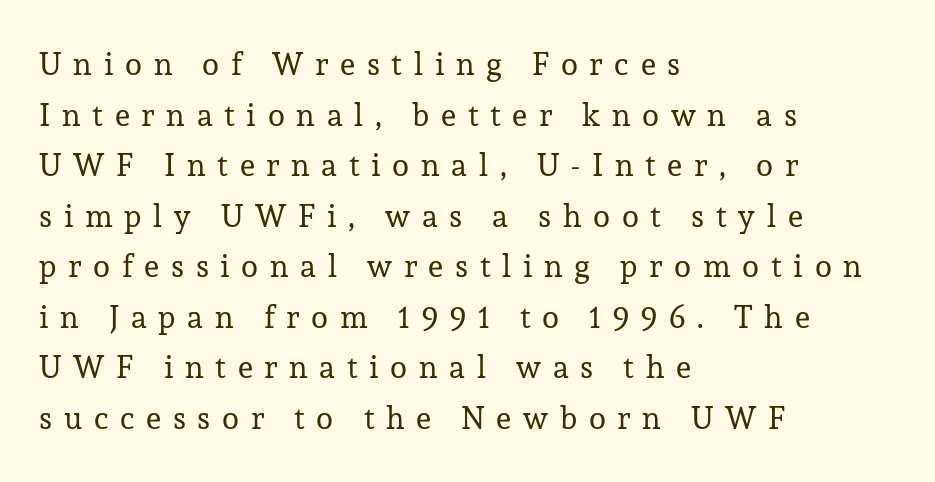
Weight: not bold — regular or lighter. Upright lettering throughout. You could not count columns in this text — the font is proportionally spaced. The rendering shows small feet on the letterforms — a serif design. Regular leading. Short note: letters widely spaced.
